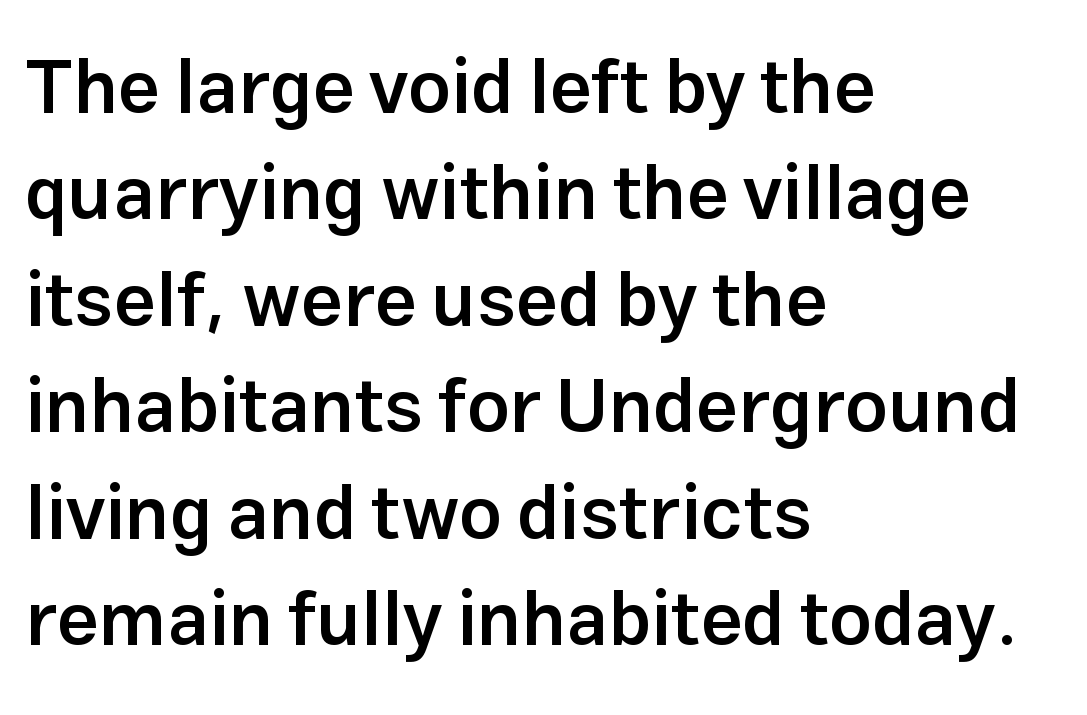
Q: Is the text bold? A: Semi-bold.
Q: Is the text italic (slanted)? A: No, it is upright.
Q: Is the typeface a serif or a sans-serif typeface? A: Sans-serif.
Q: Is the text underlined? A: No.
Q: How is the paragraph aligned? A: Left-aligned.
Q: Is the spacing between letters normal or unusually wide? A: Normal.
Q: Is the spacing between lines tight, normal or loose? A: Normal.
Q: Width (condensed, normal, or wide)? A: Normal.
Q: Stroke contrast? A: Low.
Q: x-height? A: Medium.
Q: Monospaced? A: No.
